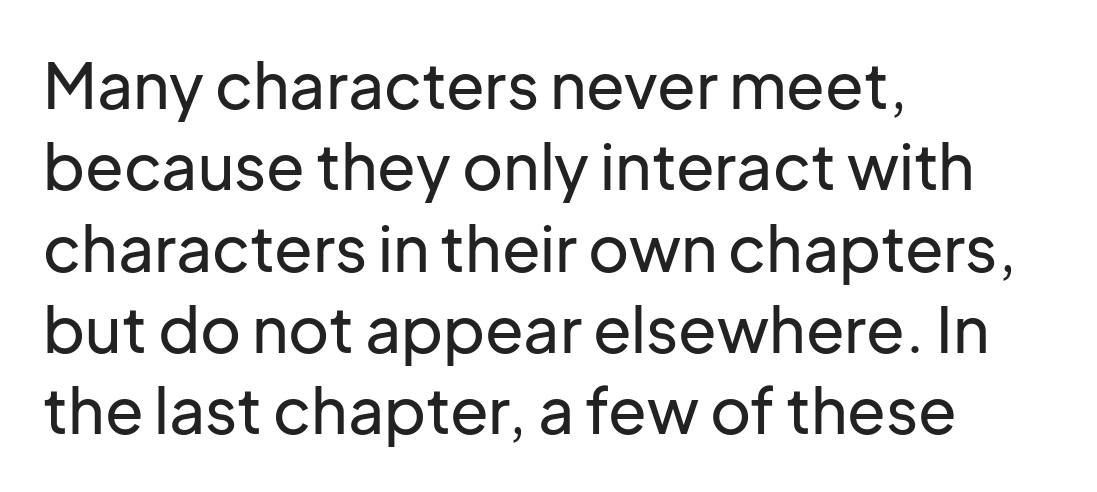
The image shows 63 px sans-serif type, upright; set left-aligned, normal line spacing (1.29x), normal letter spacing, not underlined; low stroke contrast and a medium x-height.
